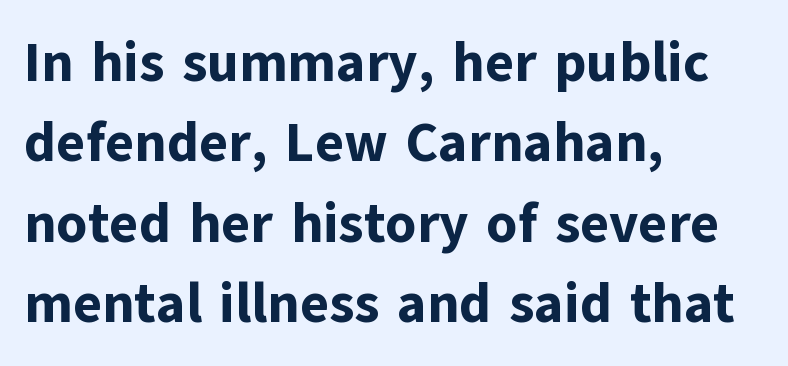
Q: Is the text bold? A: Yes.
Q: Is the text italic (slanted)? A: No, it is upright.
Q: Is the typeface a serif or a sans-serif typeface? A: Sans-serif.
Q: Is the text underlined? A: No.
Q: How is the paragraph aligned? A: Left-aligned.
Q: Is the spacing between letters normal or unusually wide? A: Normal.
Q: Is the spacing between lines tight, normal or loose? A: Normal.
Q: Width (condensed, normal, or wide)? A: Normal.
Q: Stroke contrast? A: Low.
Q: x-height? A: Medium.
Q: Monospaced? A: No.
